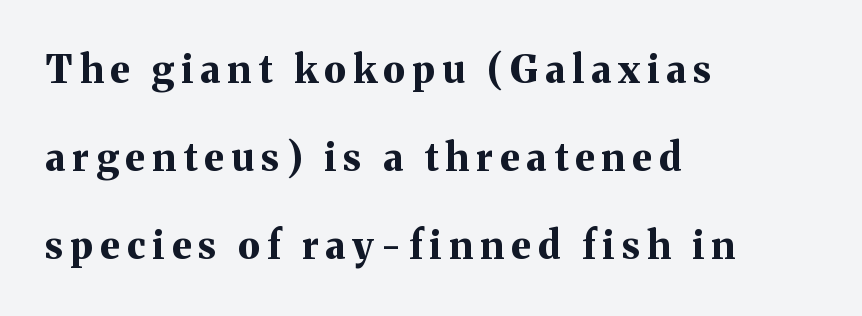
{"serif": "yes", "italic": "no", "bold": "yes", "weight": "bold", "width": "normal", "stroke_contrast": "medium", "x_height": "medium", "monospaced": "no", "underline": "no", "align": "left", "line_spacing": "loose", "line_spacing_ratio": 2.32, "glyph_px": 38}
